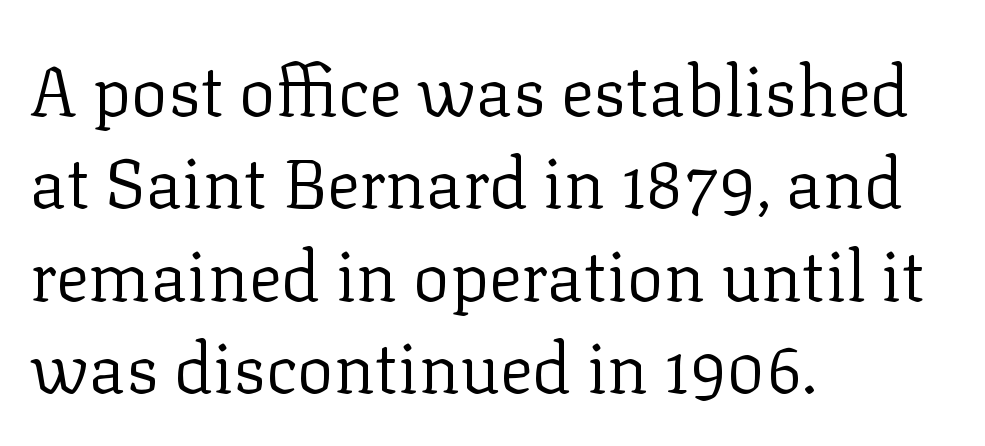
Leftover space on each line is placed entirely after the last word. I'd call this a serif setting — the letters wear small feet. The passage shown stacks its lines at a standard gap. Letter spacing: default. The area under the type is left untouched. The face used here is proportionally spaced, like ordinary book or web type.
